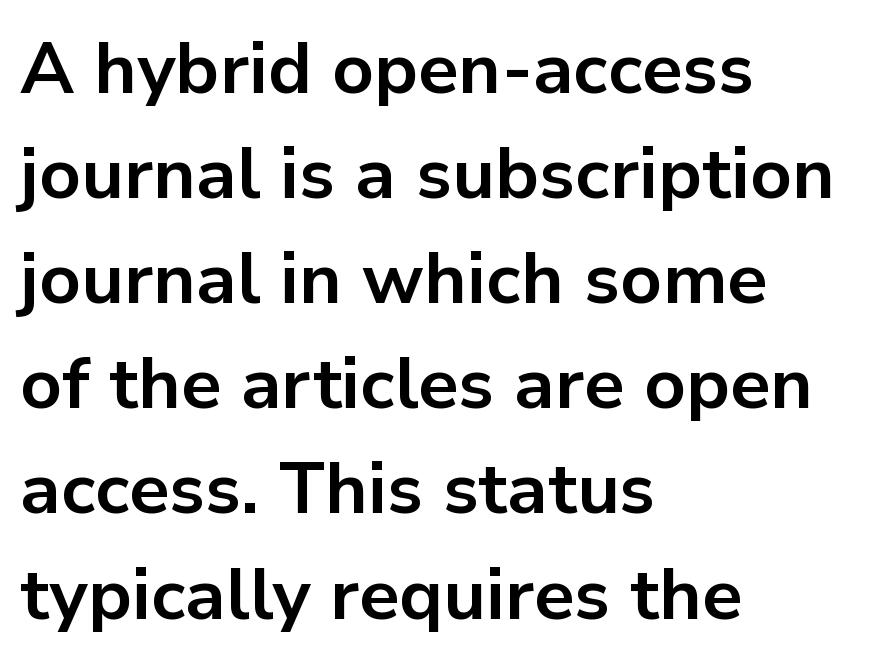
The line texture is even and compact thanks to regular tracking. Posture: upright roman. The passage shown is not underscored anywhere. The typesetter chose a ragged-right arrangement here. One glance says typical: line gaps are just what's usual.
